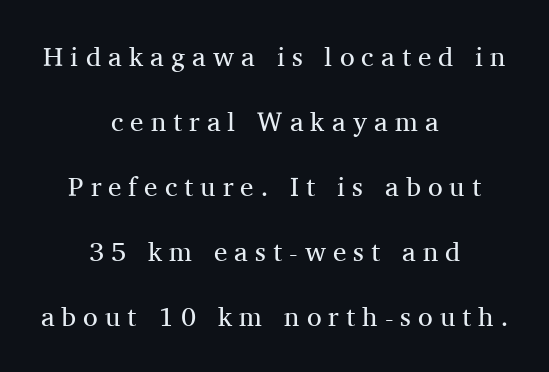
{"italic": "no", "bold": "no", "underline": "no", "align": "center", "line_spacing": "loose", "line_spacing_ratio": 2.41, "letter_spacing": "wide", "letter_spacing_em": 0.26, "glyph_px": 27}
